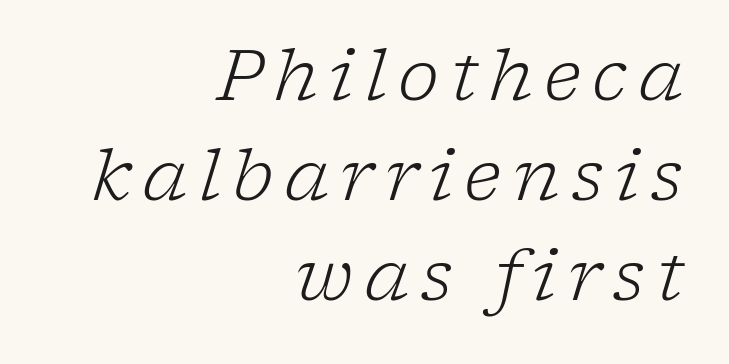
{"serif": "yes", "italic": "yes", "lean": "right", "slant_degrees": 17, "bold": "no", "weight": "light", "width": "normal", "stroke_contrast": "low", "x_height": "medium", "monospaced": "no", "underline": "no", "align": "right", "line_spacing": "normal", "line_spacing_ratio": 1.43, "glyph_px": 70}
